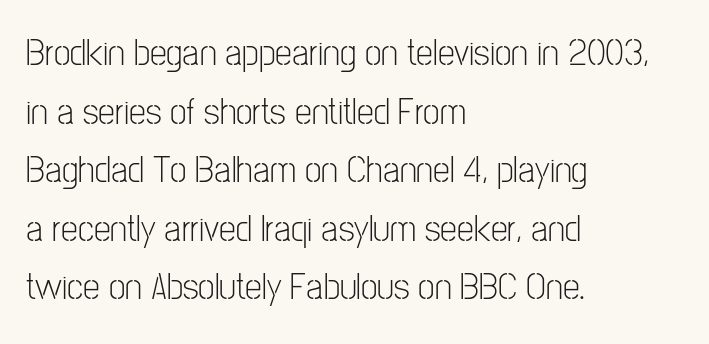
Short note: letters normally spaced. The passage shown is typed in a proportional face where columns would drift. You can tell it's not italic because the verticals are truly vertical. These glyphs show unthickened strokes, regular width or finer. Layout note: lines flush left.
